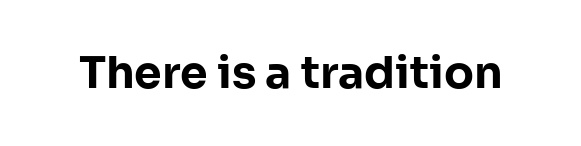
The image shows 44 px bold sans-serif type, upright; set normal letter spacing, not underlined; low stroke contrast and a medium x-height.
